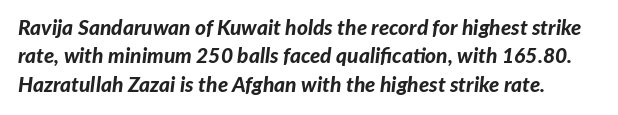
{"italic": "yes", "lean": "right", "slant_degrees": 7, "bold": "yes", "underline": "no", "line_spacing": "normal", "line_spacing_ratio": 1.35, "letter_spacing": "normal", "letter_spacing_em": 0.0, "glyph_px": 21}
